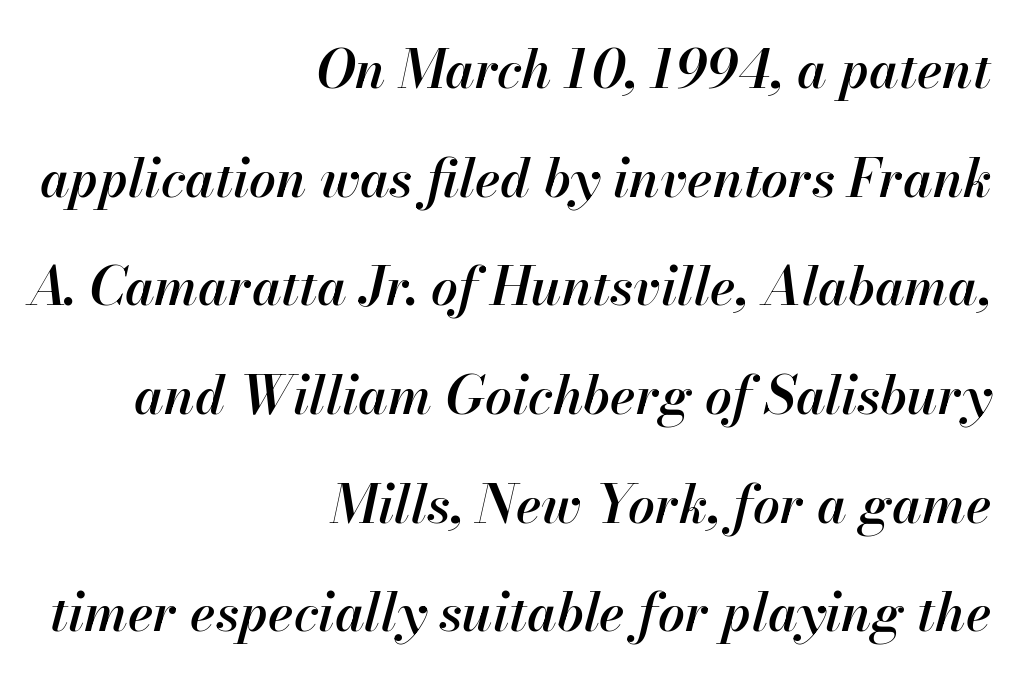
The image shows 53 px semibold type, italic (leaning right); set right-aligned, loose line spacing (2.05x), normal letter spacing, not underlined; high stroke contrast and a small x-height.
